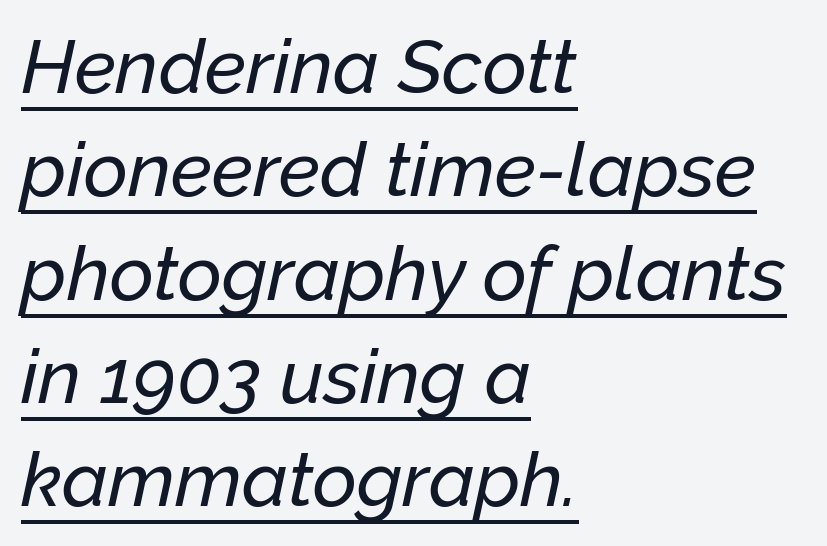
Tracking value appears to be zero — textbook default spacing. Glance below the letters and you will spot a drawn line. The rendering applies a slant to the glyphs. The setting favours the left margin, as ordinary paragraphs usually do.
